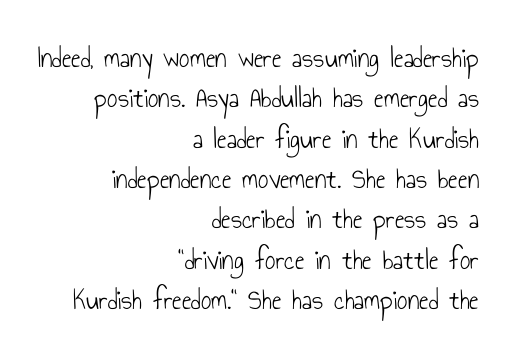
A typesetter would call this proportional, since set widths differ per character. The letters look calm and open, with moderate or lighter stems. Interline gaps are of average width in this sample. The type family on display is of the sans-serif kind. Characters remain perfectly vertical along every line. A typesetter would call this zero additional tracking.
